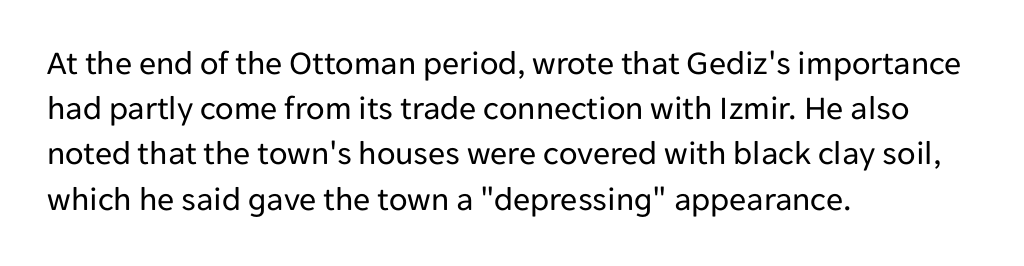
The image shows 34 px regular-weight sans-serif type, upright; set left-aligned, normal line spacing (1.33x), normal letter spacing, not underlined; low stroke contrast and a medium x-height.
